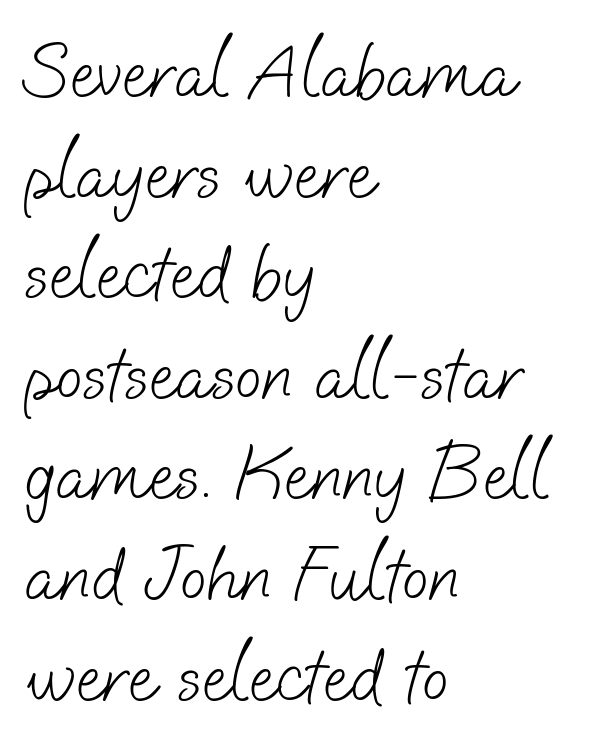
Q: Is the text bold? A: No.
Q: Is the typeface a serif or a sans-serif typeface? A: Sans-serif.
Q: Is the text underlined? A: No.
Q: How is the paragraph aligned? A: Left-aligned.
Q: Is the spacing between letters normal or unusually wide? A: Normal.
Q: Is the spacing between lines tight, normal or loose? A: Normal.
Q: Width (condensed, normal, or wide)? A: Normal.
Q: Stroke contrast? A: Low.
Q: x-height? A: Small.
Q: Monospaced? A: No.
